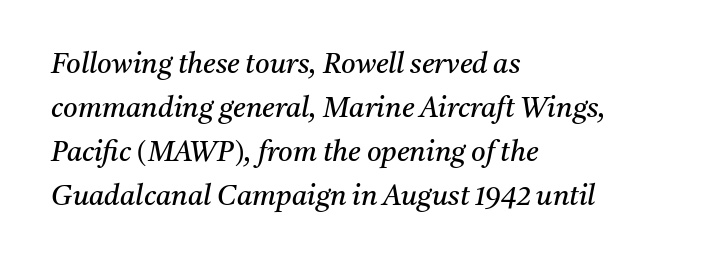
{"serif": "yes", "italic": "yes", "lean": "right", "slant_degrees": 11, "bold": "no", "weight": "regular", "width": "normal", "stroke_contrast": "medium", "x_height": "medium", "monospaced": "no", "underline": "no", "align": "left", "line_spacing": "normal", "line_spacing_ratio": 1.57, "letter_spacing": "normal", "letter_spacing_em": 0.0, "glyph_px": 28}
